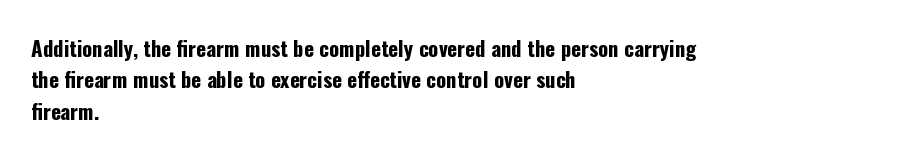
{"italic": "no", "bold": "yes", "underline": "no", "align": "left", "line_spacing": "normal", "line_spacing_ratio": 1.5, "letter_spacing": "normal", "letter_spacing_em": 0.0, "glyph_px": 21}
